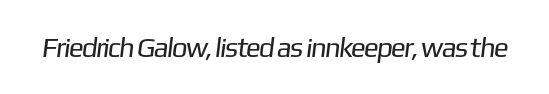
{"serif": "no", "bold": "no", "weight": "regular", "width": "normal", "stroke_contrast": "low", "x_height": "medium", "monospaced": "no", "underline": "no", "letter_spacing": "normal", "letter_spacing_em": 0.0, "glyph_px": 28}
